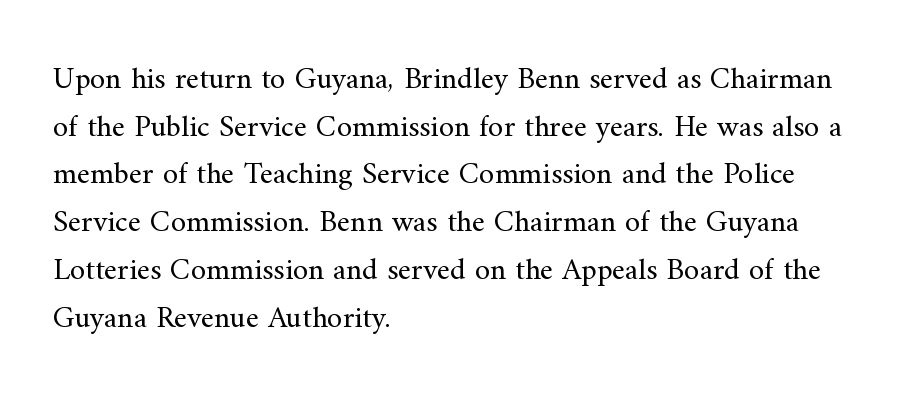
{"serif": "yes", "italic": "no", "bold": "no", "weight": "regular", "width": "normal", "stroke_contrast": "medium", "x_height": "small", "monospaced": "no", "underline": "no", "align": "left", "line_spacing": "normal", "line_spacing_ratio": 1.54, "letter_spacing": "normal", "letter_spacing_em": 0.0, "glyph_px": 31}
